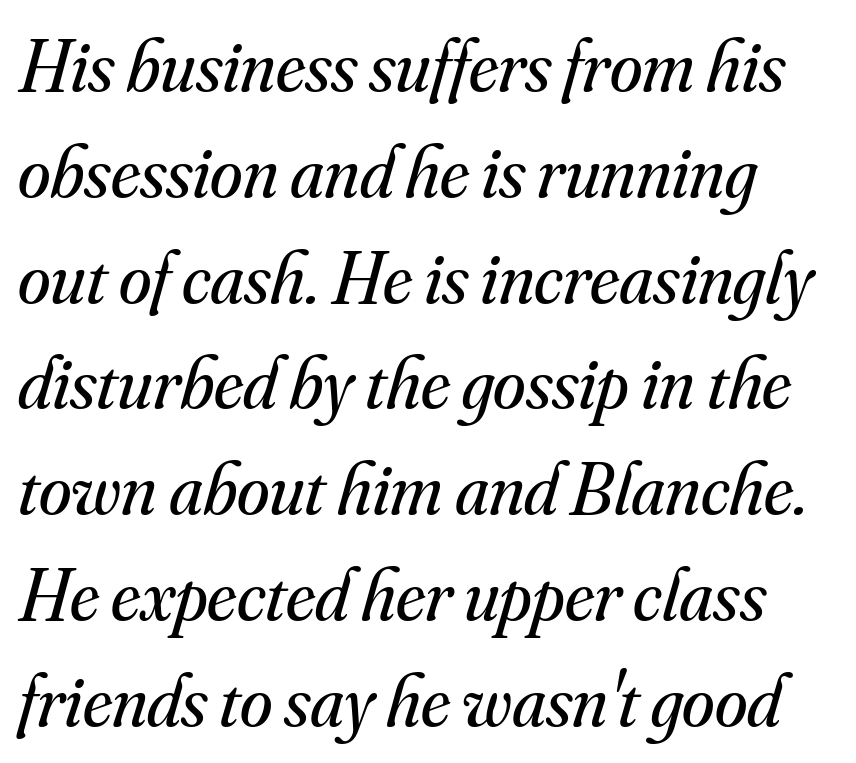
The image shows 74 px regular-weight serif type, italic (leaning right); set normal line spacing (1.43x), normal letter spacing, not underlined; medium stroke contrast and a small x-height.
